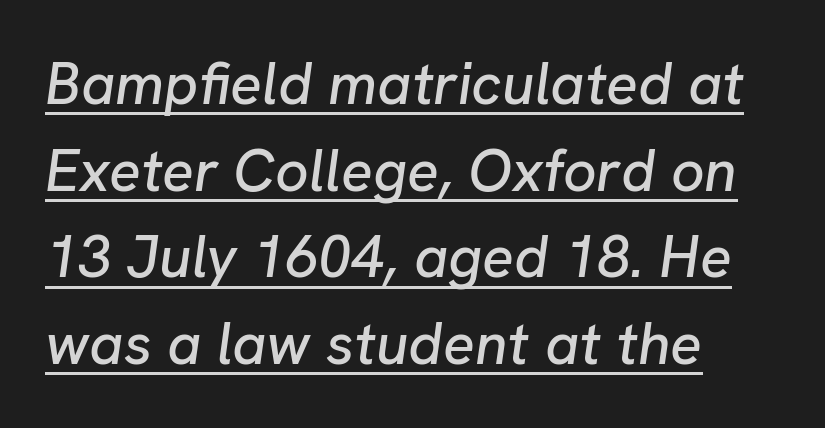
The image shows 59 px text type, italic (leaning right); set left-aligned, normal line spacing (1.47x), normal letter spacing, underlined; low stroke contrast and a medium x-height.
